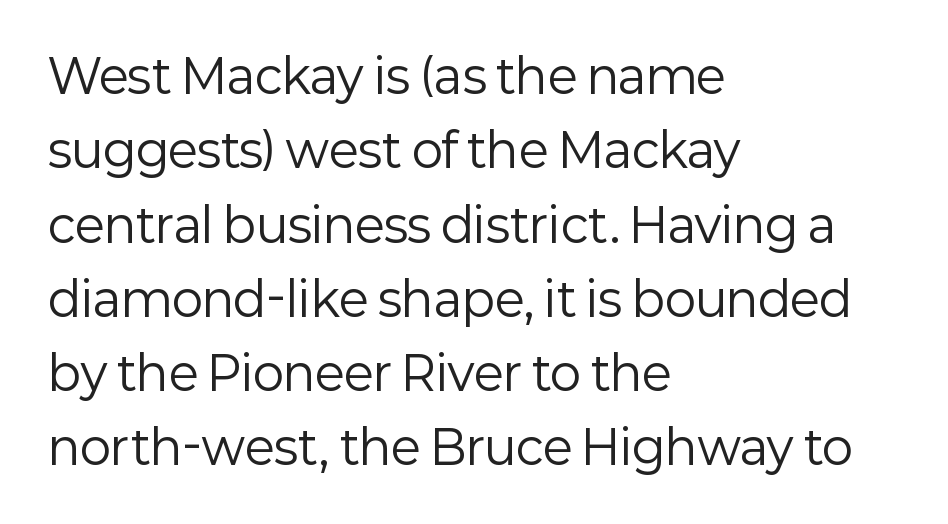
{"serif": "no", "italic": "no", "bold": "no", "weight": "regular", "width": "normal", "stroke_contrast": "low", "x_height": "medium", "monospaced": "no", "underline": "no", "align": "left", "line_spacing": "normal", "line_spacing_ratio": 1.58, "letter_spacing": "normal", "letter_spacing_em": 0.0, "glyph_px": 47}
